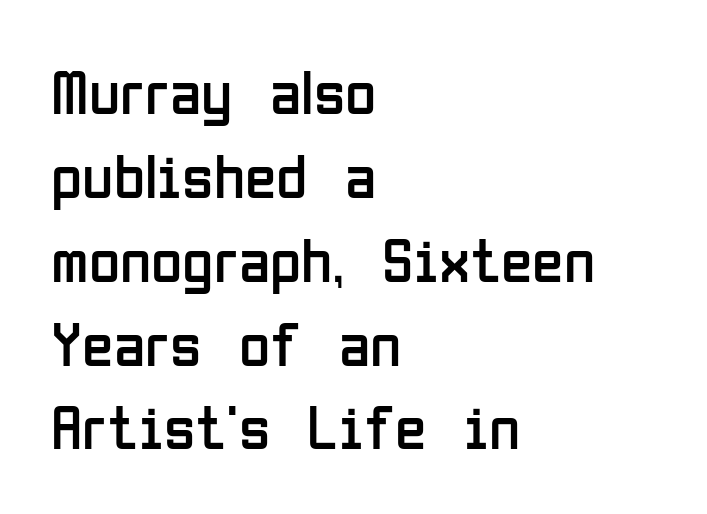
{"serif": "no", "italic": "no", "bold": "no", "weight": "regular", "width": "condensed", "stroke_contrast": "low", "x_height": "medium", "monospaced": "no", "underline": "no", "align": "left", "line_spacing": "normal", "line_spacing_ratio": 1.31, "letter_spacing": "normal", "letter_spacing_em": 0.0, "glyph_px": 64}
